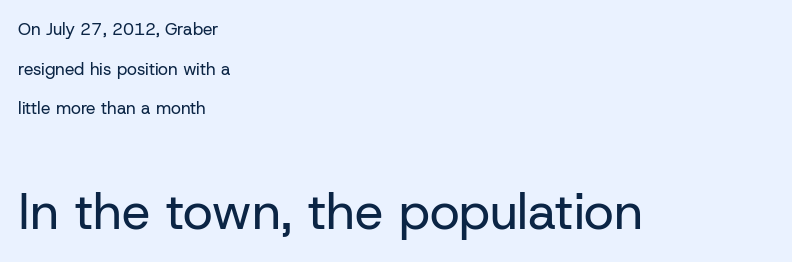
The letters advance in unequal steps, a hallmark of proportional type. Unmarked baselines from the first word to the last. Two sizes are in play, and the larger belongs to the second block. This rendering employs a face without finishing strokes, i.e., a sans-serif. These lines are set flush left with a ragged right edge. Posture: vertical.
